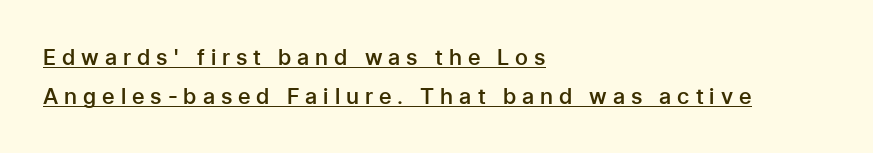
Q: Is the text bold? A: Semi-bold.
Q: Is the text italic (slanted)? A: No, it is upright.
Q: Is the text underlined? A: Yes.
Q: How is the paragraph aligned? A: Left-aligned.
Q: Is the spacing between letters normal or unusually wide? A: Unusually wide.
